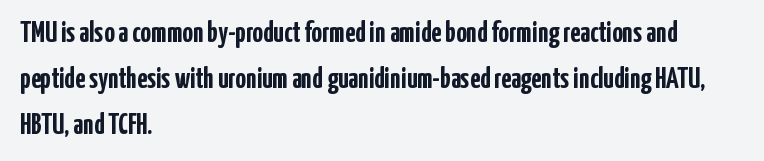
Q: Is the text bold? A: Yes.
Q: Is the text italic (slanted)? A: No, it is upright.
Q: Is the typeface a serif or a sans-serif typeface? A: Sans-serif.
Q: Is the text underlined? A: No.
Q: How is the paragraph aligned? A: Left-aligned.
Q: Is the spacing between letters normal or unusually wide? A: Normal.
Q: Is the spacing between lines tight, normal or loose? A: Normal.
Q: Width (condensed, normal, or wide)? A: Condensed.
Q: Stroke contrast? A: Low.
Q: x-height? A: Medium.
Q: Monospaced? A: No.
